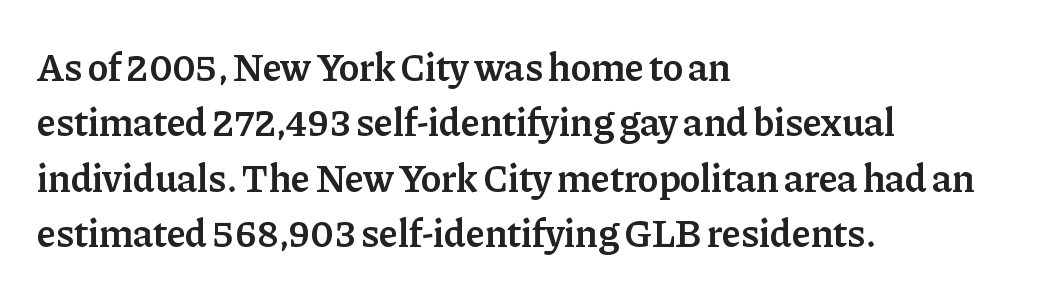
{"serif": "yes", "italic": "no", "bold": "semi", "weight": "semibold", "width": "normal", "stroke_contrast": "low", "x_height": "medium", "monospaced": "no", "underline": "no", "align": "left", "line_spacing": "normal", "line_spacing_ratio": 1.42, "letter_spacing": "normal", "letter_spacing_em": 0.0, "glyph_px": 39}
